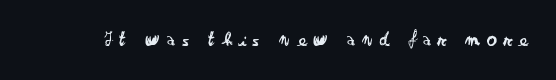
Q: Is the text bold? A: No.
Q: Is the text italic (slanted)? A: No, it is upright.
Q: Is the text underlined? A: No.
Q: Is the spacing between letters normal or unusually wide? A: Unusually wide.
